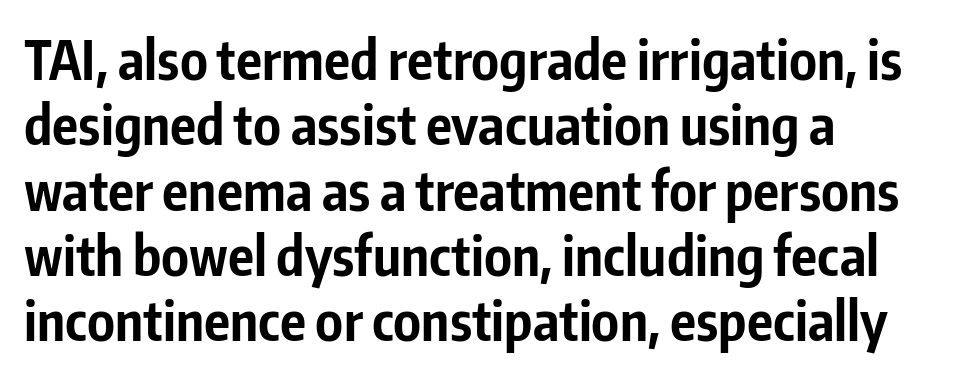
{"serif": "no", "italic": "no", "bold": "yes", "weight": "bold", "width": "condensed", "stroke_contrast": "low", "x_height": "medium", "monospaced": "no", "underline": "no", "align": "left", "line_spacing_ratio": 1.21, "letter_spacing": "normal", "letter_spacing_em": 0.0, "glyph_px": 54}
